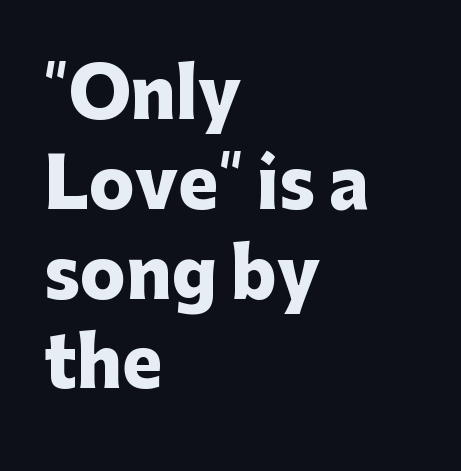
Q: Is the text bold? A: Yes.
Q: Is the text italic (slanted)? A: No, it is upright.
Q: Is the typeface a serif or a sans-serif typeface? A: Sans-serif.
Q: Is the text underlined? A: No.
Q: How is the paragraph aligned? A: Left-aligned.
Q: Is the spacing between letters normal or unusually wide? A: Normal.
Q: Is the spacing between lines tight, normal or loose? A: Normal.
Q: Width (condensed, normal, or wide)? A: Normal.
Q: Stroke contrast? A: Low.
Q: x-height? A: Medium.
Q: Monospaced? A: No.
